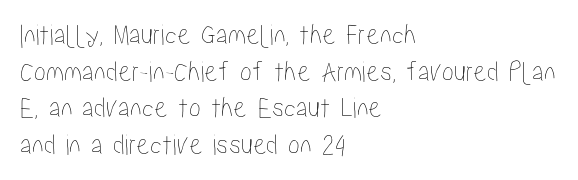
{"italic": "no", "width": "condensed", "stroke_contrast": "low", "x_height": "medium", "monospaced": "no", "underline": "no", "align": "left", "line_spacing_ratio": 1.22, "letter_spacing": "normal", "letter_spacing_em": 0.0, "glyph_px": 30}
